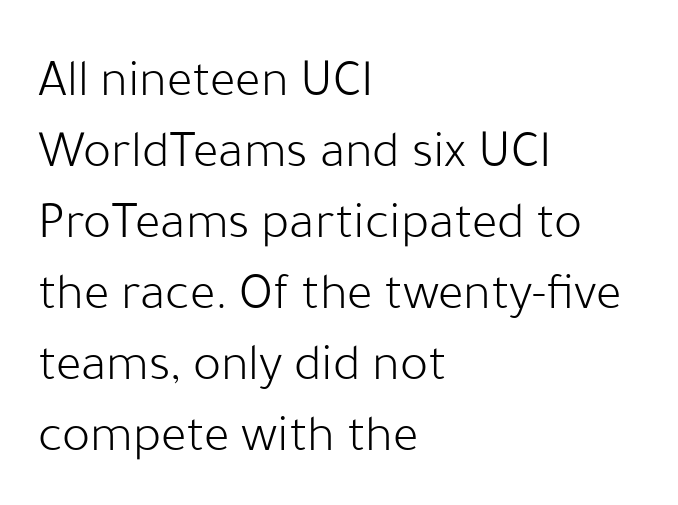
The image shows 53 px light sans-serif type, upright; set left-aligned, normal line spacing (1.34x), normal letter spacing, not underlined; low stroke contrast and a medium x-height.
